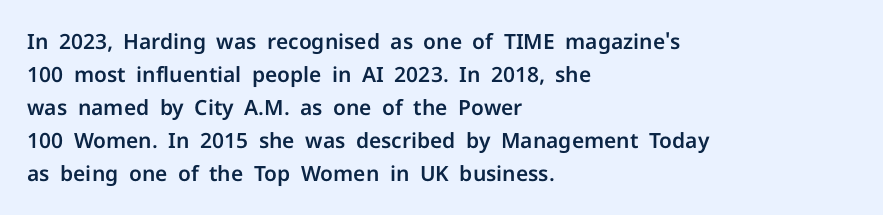
Q: Is the text italic (slanted)? A: No, it is upright.
Q: Is the text underlined? A: No.
Q: How is the paragraph aligned? A: Left-aligned.
Q: Is the spacing between letters normal or unusually wide? A: Normal.
Q: Is the spacing between lines tight, normal or loose? A: Normal.
